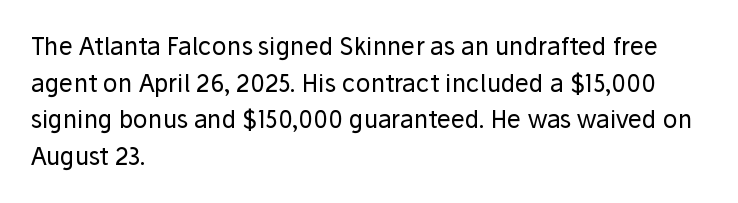
Q: Is the text bold? A: No.
Q: Is the text italic (slanted)? A: No, it is upright.
Q: Is the text underlined? A: No.
Q: How is the paragraph aligned? A: Left-aligned.
Q: Is the spacing between letters normal or unusually wide? A: Normal.
Q: Is the spacing between lines tight, normal or loose? A: Normal.
